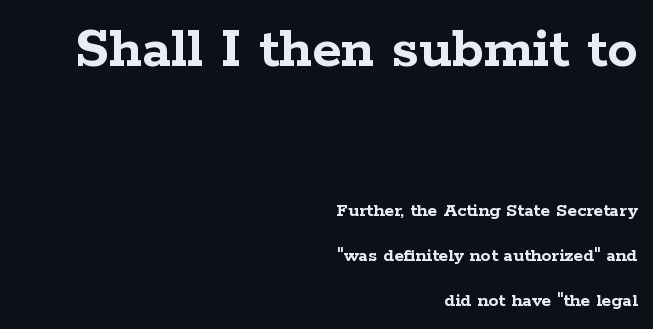
The image shows 60 px semibold, wide serif type, upright; set right-aligned, loose line spacing (2.25x), normal letter spacing, not underlined; the first (top) block is 3.0x larger; low stroke contrast and a medium x-height.
